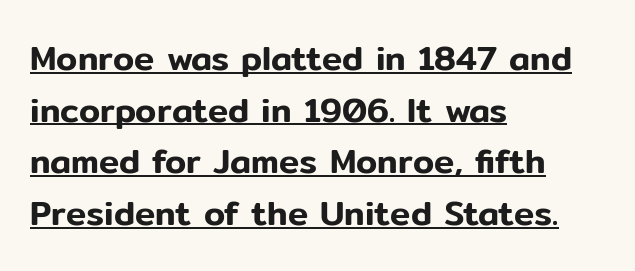
The image shows 34 px sans-serif type, upright; set left-aligned, normal line spacing (1.52x), normal letter spacing, underlined; low stroke contrast and a medium x-height.
